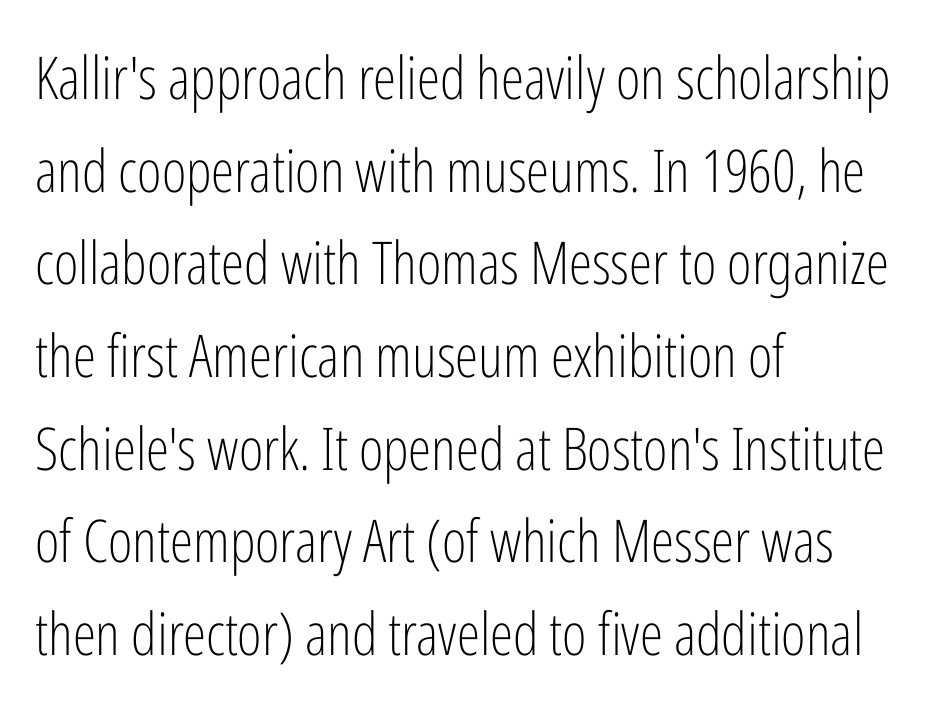
Q: Is the text bold? A: No.
Q: Is the text italic (slanted)? A: No, it is upright.
Q: Is the typeface a serif or a sans-serif typeface? A: Sans-serif.
Q: Is the text underlined? A: No.
Q: How is the paragraph aligned? A: Left-aligned.
Q: Is the spacing between letters normal or unusually wide? A: Normal.
Q: Is the spacing between lines tight, normal or loose? A: Normal.
Q: Width (condensed, normal, or wide)? A: Condensed.
Q: Stroke contrast? A: Low.
Q: x-height? A: Medium.
Q: Monospaced? A: No.
